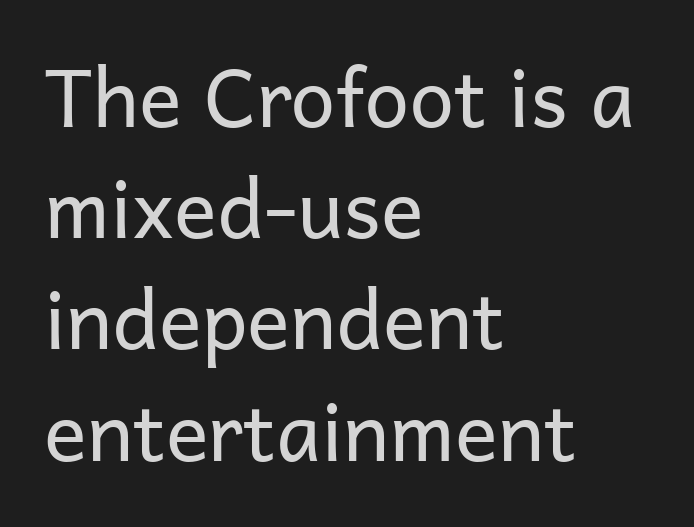
The lettering stays uniformly vertical, giving the passage a roman look. Stems here are at most as thick as an everyday book face. The strip under each line holds only bare page. The gaps between neighbouring characters are ordinary and unremarkable.
